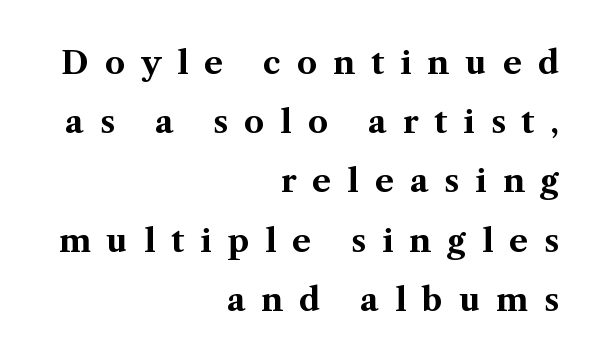
The image shows 32 px bold serif type, upright; set right-aligned, line spacing 1.85x, unusually wide letter spacing (+0.5 em), not underlined; medium stroke contrast and a medium x-height.
